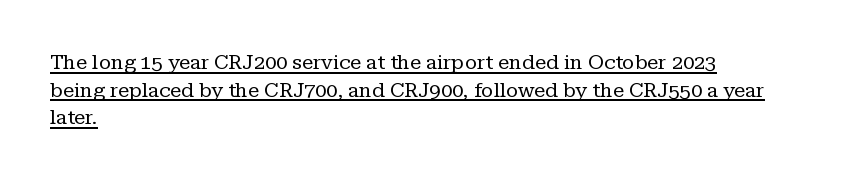
Nope, not italic — everything's standing straight. The strokes carry an ordinary text weight at most. In CSS terms this would be text-align: left. The letters sit at their default tracking, neither squeezed nor spread.
